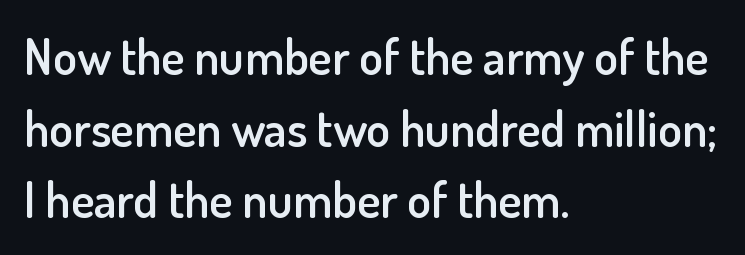
The setting favours the left margin, as ordinary paragraphs usually do. The typography opts for an upright posture over an oblique one. Note the varied advance widths — an 'i' is clearly narrower than an 'm'. In terms of leading, this rendering sits right in the middle. Beneath every word, the page is bare.
